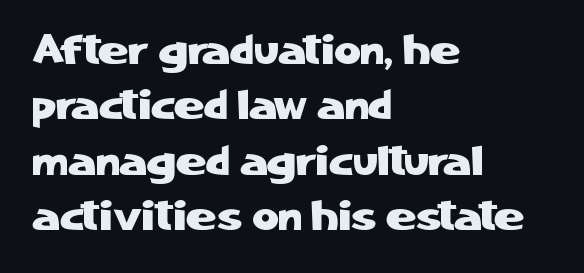
{"serif": "no", "italic": "no", "width": "normal", "stroke_contrast": "low", "x_height": "medium", "monospaced": "no", "underline": "no", "align": "left", "line_spacing": "normal", "line_spacing_ratio": 1.35, "letter_spacing": "normal", "letter_spacing_em": 0.0, "glyph_px": 41}
